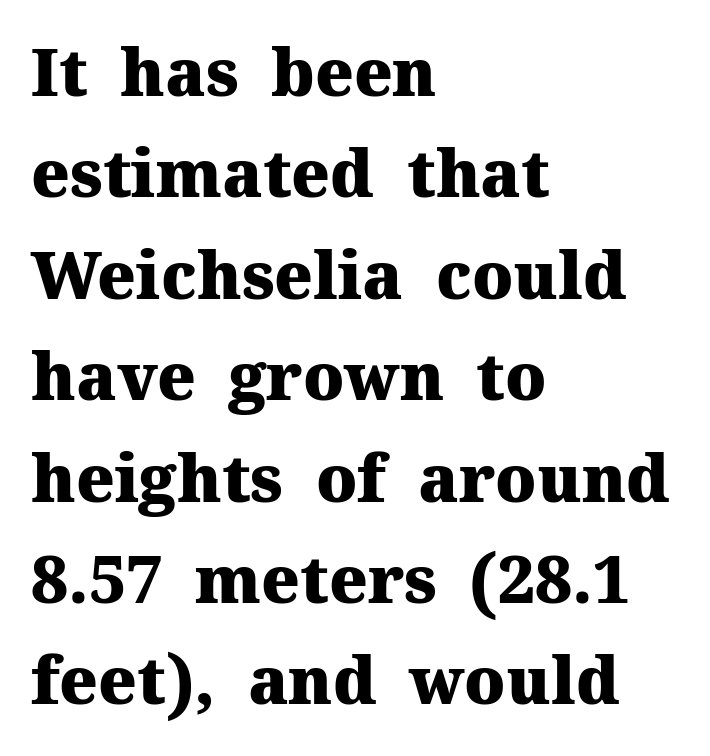
Q: Is the text bold? A: Yes.
Q: Is the text italic (slanted)? A: No, it is upright.
Q: Is the typeface a serif or a sans-serif typeface? A: Serif.
Q: Is the text underlined? A: No.
Q: How is the paragraph aligned? A: Left-aligned.
Q: Is the spacing between letters normal or unusually wide? A: Normal.
Q: Is the spacing between lines tight, normal or loose? A: Normal.
Q: Width (condensed, normal, or wide)? A: Normal.
Q: Stroke contrast? A: Medium.
Q: x-height? A: Medium.
Q: Monospaced? A: No.
